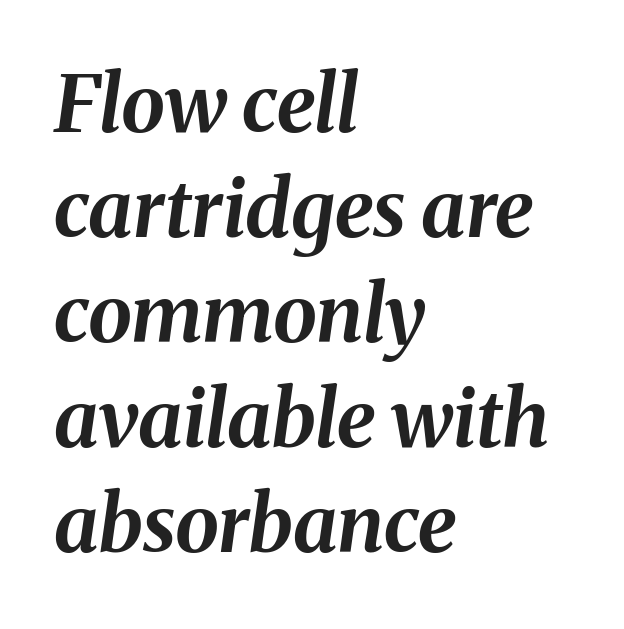
Q: Is the text bold? A: Yes.
Q: Is the text italic (slanted)? A: Yes, it leans right by about 8 degrees.
Q: Is the text underlined? A: No.
Q: How is the paragraph aligned? A: Left-aligned.
Q: Is the spacing between letters normal or unusually wide? A: Normal.
Q: Is the spacing between lines tight, normal or loose? A: Normal.
Q: Width (condensed, normal, or wide)? A: Normal.
Q: Stroke contrast? A: Medium.
Q: x-height? A: Medium.
Q: Monospaced? A: No.
